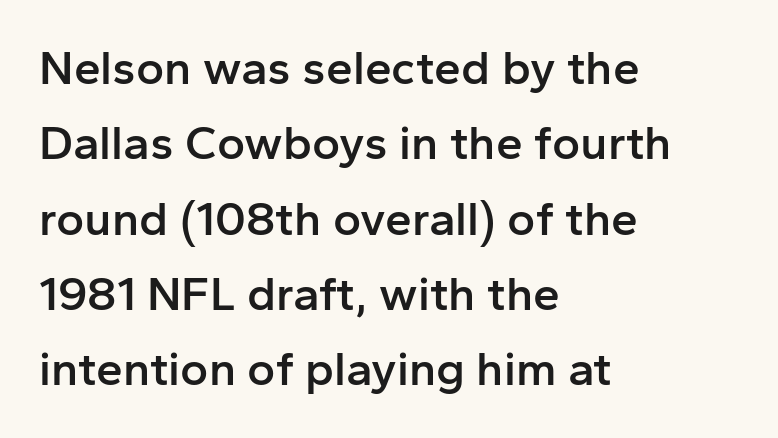
The image shows 48 px semibold sans-serif type, upright; set left-aligned, normal line spacing (1.57x), normal letter spacing, not underlined; low stroke contrast and a medium x-height.
